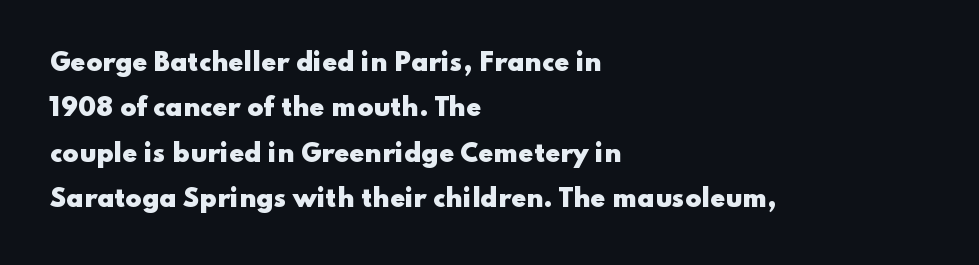
No extra tracking has been applied to these lines. Only glyphs here, with clear space below each row. A dark, heavy texture on the line: the type is bold. If you drew a ruler down the left edge, every line would touch it.
